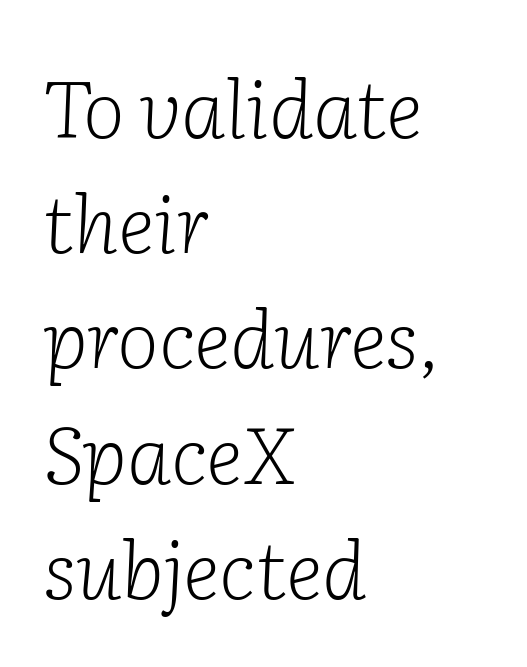
Which margin do the lines hug? The left one — the right edge is uneven. The tracking reads as untouched default to a designer's eye. Baseline-to-baseline distance is the conventional proportion of letter height. Compared with ordinary roman type, these characters are visibly tilted. The font sits on the lighter half of the weight spectrum, regular included.
